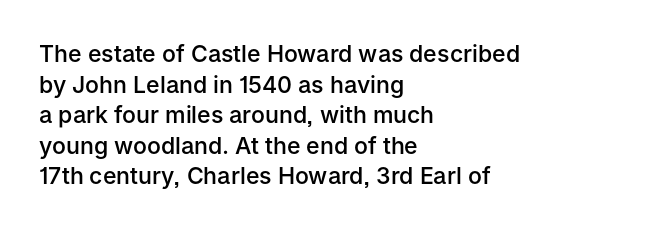
{"italic": "no", "bold": "semi", "underline": "no", "align": "left", "line_spacing": "normal", "line_spacing_ratio": 1.33, "letter_spacing": "normal", "letter_spacing_em": 0.0, "glyph_px": 23}
